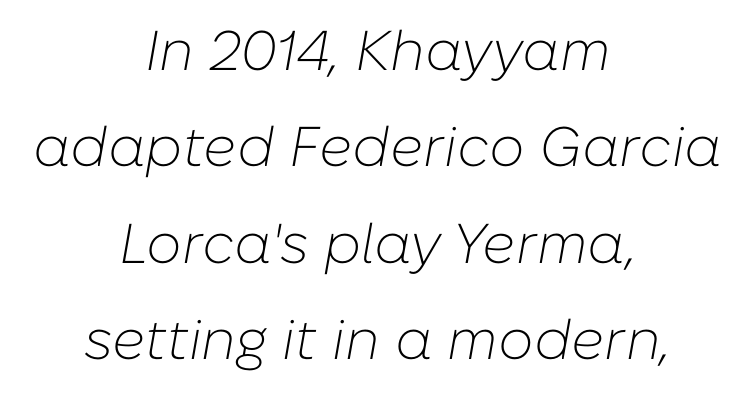
Q: Is the text bold? A: No.
Q: Is the text italic (slanted)? A: Yes, it leans right by about 10 degrees.
Q: Is the text underlined? A: No.
Q: How is the paragraph aligned? A: Centered.
Q: Is the spacing between letters normal or unusually wide? A: Normal.
Q: Width (condensed, normal, or wide)? A: Normal.
Q: Stroke contrast? A: Low.
Q: x-height? A: Medium.
Q: Monospaced? A: No.
